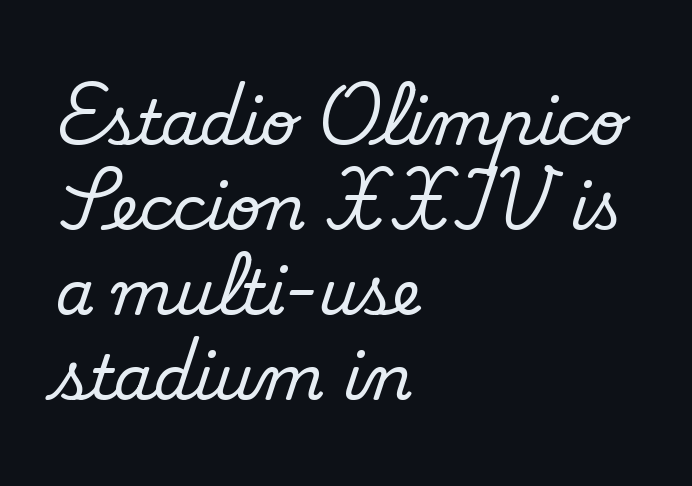
Q: Is the text italic (slanted)? A: Yes.
Q: Is the typeface a serif or a sans-serif typeface? A: Serif.
Q: Is the text underlined? A: No.
Q: How is the paragraph aligned? A: Left-aligned.
Q: Is the spacing between letters normal or unusually wide? A: Normal.
Q: Is the spacing between lines tight, normal or loose? A: Normal.
Q: Width (condensed, normal, or wide)? A: Normal.
Q: Stroke contrast? A: Medium.
Q: x-height? A: Small.
Q: Monospaced? A: No.
